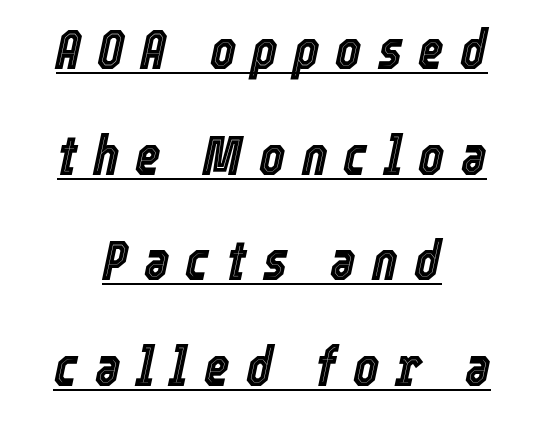
{"italic": "yes", "lean": "right", "slant_degrees": 12, "width": "condensed", "x_height": "medium", "monospaced": "no", "underline": "yes", "align": "center", "line_spacing": "loose", "line_spacing_ratio": 1.92, "letter_spacing": "wide", "letter_spacing_em": 0.29, "glyph_px": 55}
